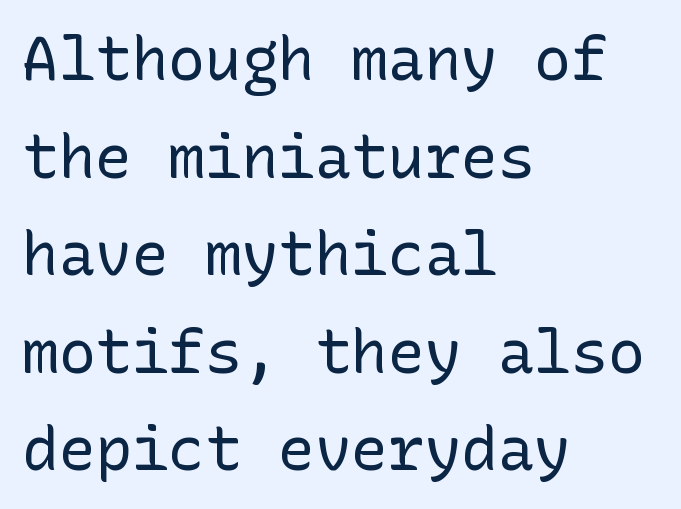
Italic? Not at all — the glyphs are vertical. Grotesque or geometric, the face here clearly has no serifs. Does the leading feel generous? No, just average. The paragraph shown leans on its left margin.
